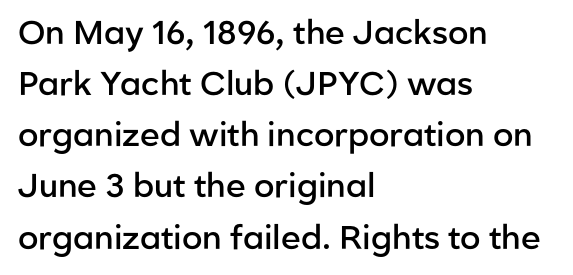
The image shows 33 px semibold sans-serif type, upright; set left-aligned, normal line spacing (1.55x), normal letter spacing, not underlined; low stroke contrast and a medium x-height.
